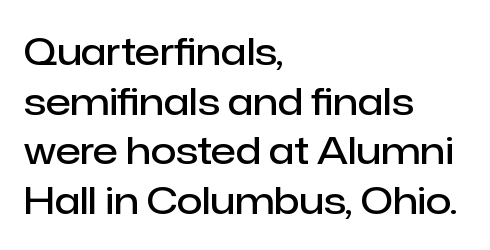
Q: Is the text bold? A: Semi-bold.
Q: Is the text italic (slanted)? A: No, it is upright.
Q: Is the typeface a serif or a sans-serif typeface? A: Sans-serif.
Q: Is the text underlined? A: No.
Q: How is the paragraph aligned? A: Left-aligned.
Q: Is the spacing between letters normal or unusually wide? A: Normal.
Q: Is the spacing between lines tight, normal or loose? A: Normal.
Q: Width (condensed, normal, or wide)? A: Normal.
Q: Stroke contrast? A: Low.
Q: x-height? A: Medium.
Q: Monospaced? A: No.
